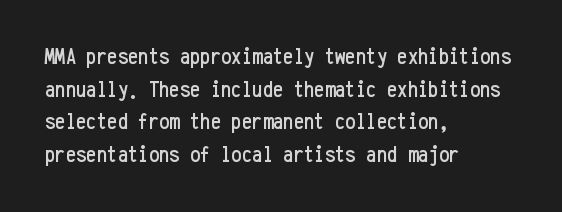
All the whitespace from short lines collects on the right. Standard letterfit; no display-style spreading of the glyphs. The area under the type is left untouched. Characters remain perfectly vertical along every line. If you measured baseline to baseline, you'd find a middling distance.
